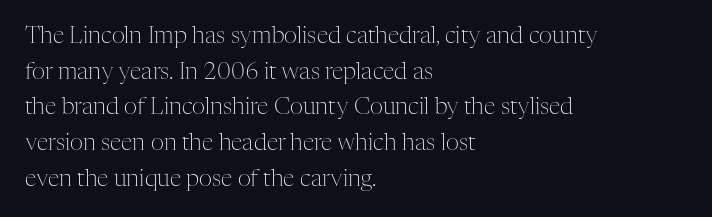
Baseline-to-baseline distance is the conventional proportion of letter height. The passage is arranged the way most books set body copy — flush left. The glyphs are unaccompanied by any horizontal stroke below them. The gaps between neighbouring characters are ordinary and unremarkable.
